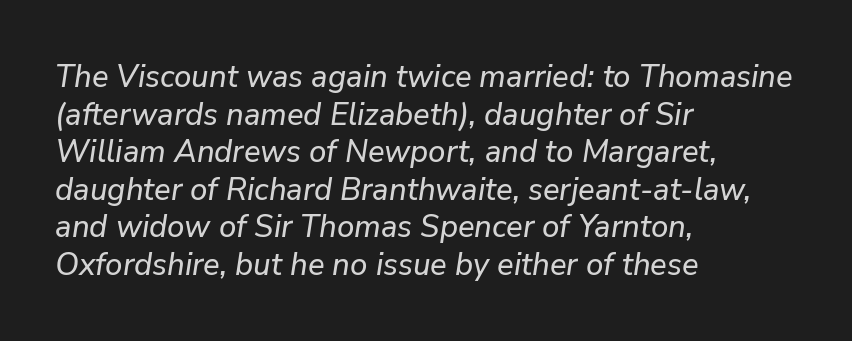
The image shows 31 px text type, italic (leaning right); set left-aligned, line spacing 1.21x, normal letter spacing, not underlined; low stroke contrast and a medium x-height.
